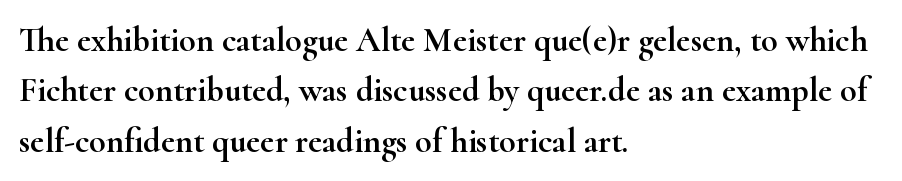
Visually the block forms a straight wall on the left and a jagged coastline on the right. This sample uses a serif face. A roman cut, with each character standing at attention. Unmarked baselines from the first word to the last. The passage shown is typed in a proportional face where columns would drift. The rendering keeps characters at their native spacing.
